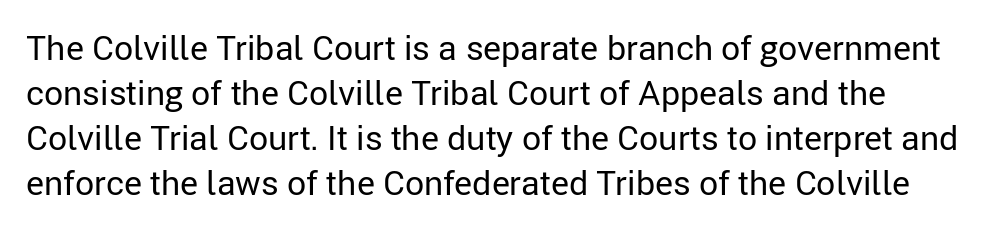
{"serif": "no", "italic": "no", "bold": "no", "weight": "regular", "width": "normal", "stroke_contrast": "low", "x_height": "medium", "monospaced": "no", "underline": "no", "line_spacing": "normal", "line_spacing_ratio": 1.32, "letter_spacing": "normal", "letter_spacing_em": 0.0, "glyph_px": 34}
